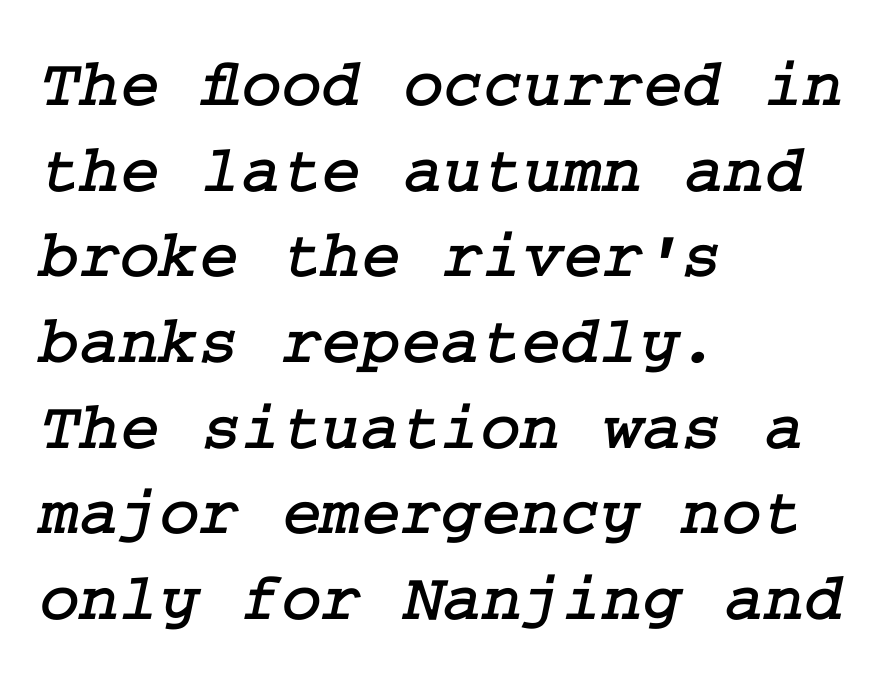
{"serif": "yes", "width": "normal", "stroke_contrast": "low", "x_height": "medium", "underline": "no", "align": "left", "line_spacing": "normal", "line_spacing_ratio": 1.26, "letter_spacing": "normal", "letter_spacing_em": 0.0, "glyph_px": 68}
